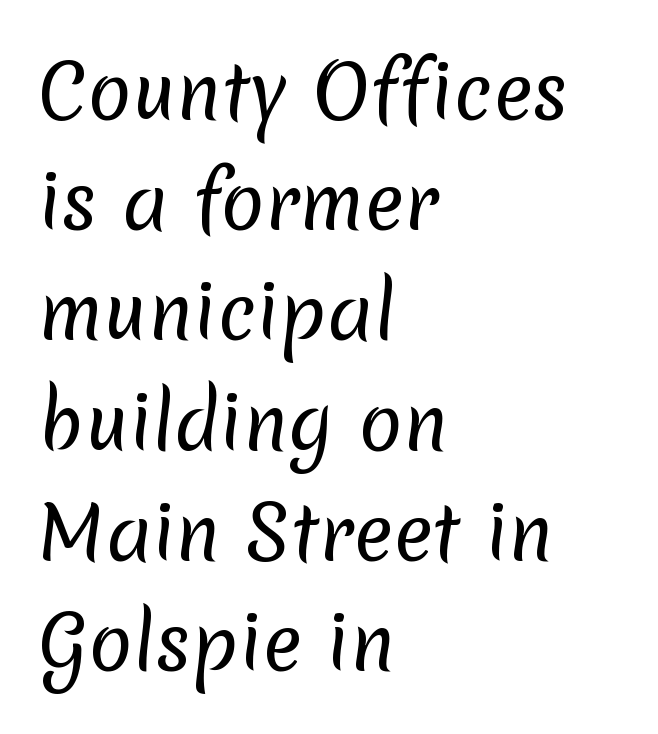
The image shows 73 px regular-weight sans-serif type; set left-aligned, normal line spacing (1.51x), normal letter spacing, not underlined; low stroke contrast and a medium x-height.
